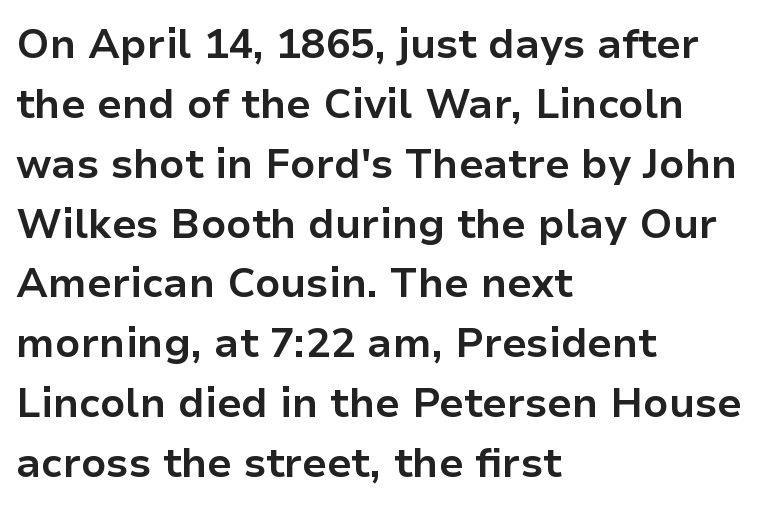
{"serif": "no", "italic": "no", "bold": "yes", "weight": "bold", "width": "normal", "stroke_contrast": "low", "x_height": "medium", "monospaced": "no", "underline": "no", "align": "left", "line_spacing": "normal", "line_spacing_ratio": 1.46, "letter_spacing": "normal", "letter_spacing_em": 0.0, "glyph_px": 41}
